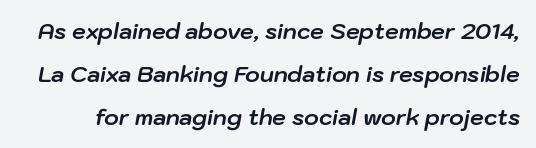
{"italic": "yes", "lean": "right", "slant_degrees": 10, "bold": "yes", "underline": "no", "line_spacing": "loose", "line_spacing_ratio": 1.95, "letter_spacing": "normal", "letter_spacing_em": 0.0, "glyph_px": 22}
